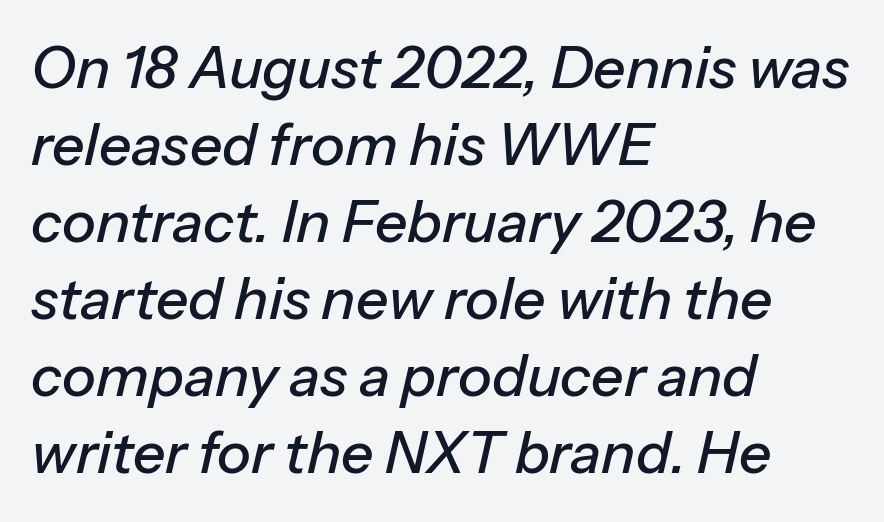
The image shows 57 px text type, italic (leaning right); set left-aligned, normal line spacing (1.35x), normal letter spacing, not underlined; low stroke contrast and a medium x-height.
